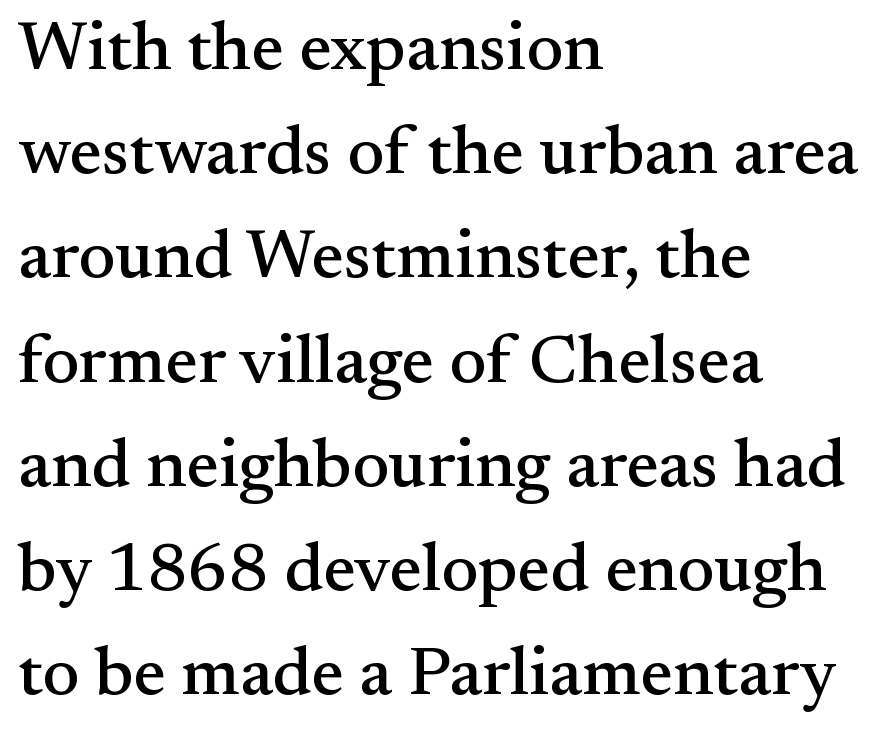
{"serif": "yes", "italic": "no", "width": "normal", "stroke_contrast": "medium", "x_height": "small", "monospaced": "no", "underline": "no", "align": "left", "line_spacing": "normal", "line_spacing_ratio": 1.51, "letter_spacing": "normal", "letter_spacing_em": 0.0, "glyph_px": 69}
